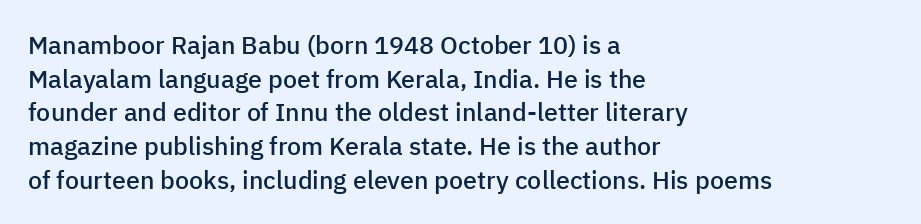
The image shows 25 px text type, upright; set left-aligned, normal line spacing (1.35x), normal letter spacing, not underlined.
